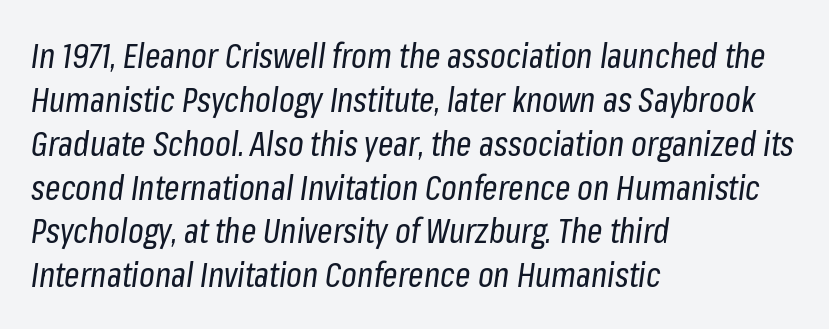
Q: Is the text bold? A: No.
Q: Is the text italic (slanted)? A: Yes, it leans right by about 8 degrees.
Q: Is the text underlined? A: No.
Q: How is the paragraph aligned? A: Left-aligned.
Q: Is the spacing between letters normal or unusually wide? A: Normal.
Q: Is the spacing between lines tight, normal or loose? A: Normal.
Q: Width (condensed, normal, or wide)? A: Condensed.
Q: Stroke contrast? A: Low.
Q: x-height? A: Medium.
Q: Monospaced? A: No.
